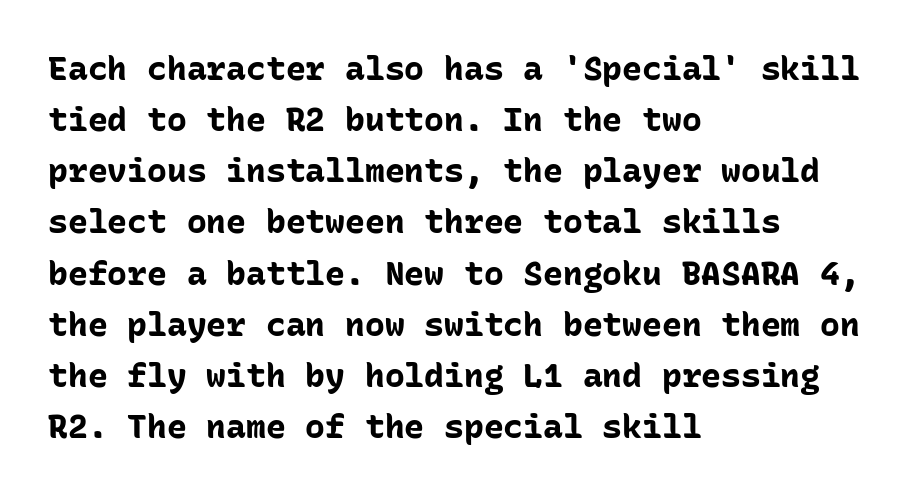
{"serif": "no", "italic": "no", "bold": "yes", "weight": "bold", "width": "normal", "stroke_contrast": "low", "x_height": "medium", "monospaced": "yes", "underline": "no", "align": "left", "line_spacing": "normal", "line_spacing_ratio": 1.55, "letter_spacing": "normal", "letter_spacing_em": 0.0, "glyph_px": 33}
